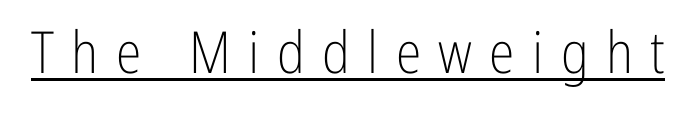
The image shows 58 px light, condensed sans-serif type, upright; set unusually wide letter spacing (+0.3 em), underlined; low stroke contrast and a medium x-height.
